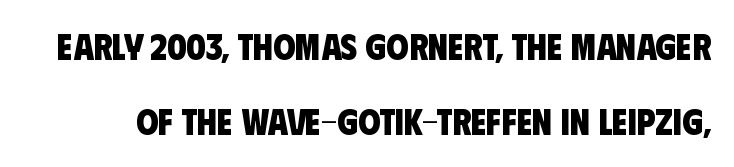
Quick note: interline space is abundant. The glyphs are unaccompanied by any horizontal stroke below them. Tracking here is standard; glyphs follow each other at the usual distance. You could not count columns in this text — the font is proportionally spaced. I'd call this a sans setting — the letters go barefoot. These words are printed bold, with thick strokes throughout.
